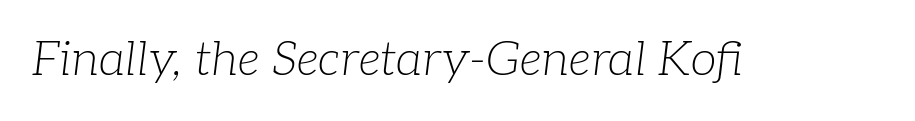
The image shows 47 px light serif type, italic (leaning right); set normal letter spacing, not underlined; low stroke contrast and a medium x-height.
